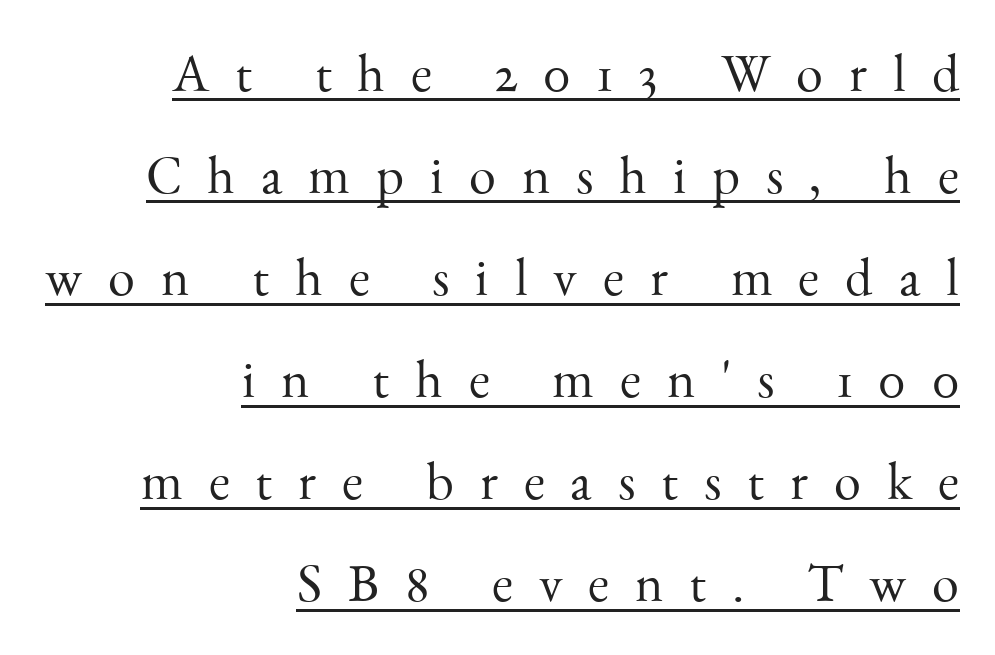
Q: Is the text bold? A: No.
Q: Is the text italic (slanted)? A: No, it is upright.
Q: Is the typeface a serif or a sans-serif typeface? A: Serif.
Q: Is the text underlined? A: Yes.
Q: How is the paragraph aligned? A: Right-aligned.
Q: Is the spacing between letters normal or unusually wide? A: Unusually wide.
Q: Width (condensed, normal, or wide)? A: Normal.
Q: Stroke contrast? A: Medium.
Q: x-height? A: Small.
Q: Monospaced? A: No.
